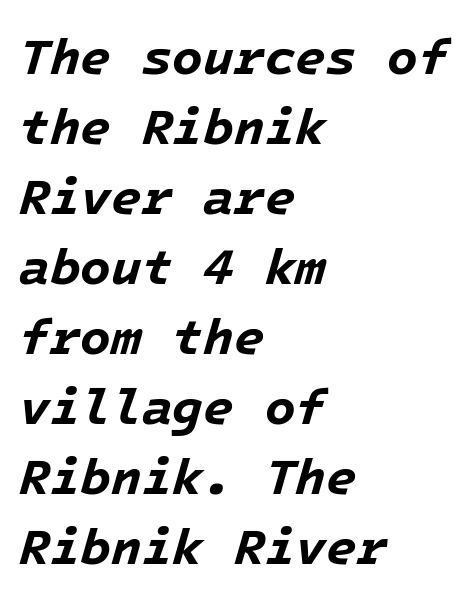
{"italic": "yes", "lean": "right", "slant_degrees": 16, "bold": "yes", "weight": "bold", "width": "normal", "stroke_contrast": "low", "x_height": "medium", "underline": "no", "align": "left", "line_spacing": "normal", "line_spacing_ratio": 1.4, "letter_spacing": "normal", "letter_spacing_em": 0.0, "glyph_px": 50}
